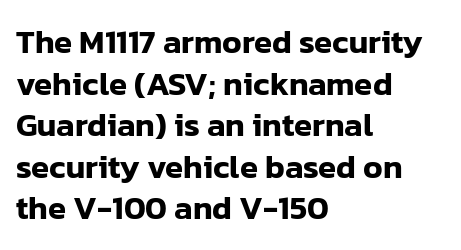
Q: Is the text italic (slanted)? A: No, it is upright.
Q: Is the typeface a serif or a sans-serif typeface? A: Sans-serif.
Q: Is the text underlined? A: No.
Q: How is the paragraph aligned? A: Left-aligned.
Q: Is the spacing between letters normal or unusually wide? A: Normal.
Q: Is the spacing between lines tight, normal or loose? A: Normal.
Q: Width (condensed, normal, or wide)? A: Normal.
Q: Stroke contrast? A: Low.
Q: x-height? A: Medium.
Q: Monospaced? A: No.
